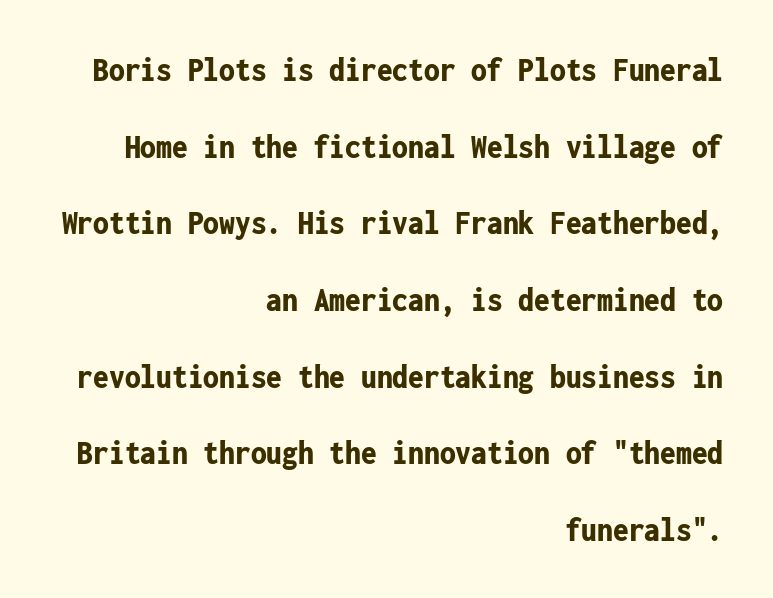
Q: Is the text bold? A: Yes.
Q: Is the text italic (slanted)? A: No, it is upright.
Q: Is the typeface a serif or a sans-serif typeface? A: Sans-serif.
Q: Is the text underlined? A: No.
Q: How is the paragraph aligned? A: Right-aligned.
Q: Is the spacing between letters normal or unusually wide? A: Normal.
Q: Is the spacing between lines tight, normal or loose? A: Loose.
Q: Width (condensed, normal, or wide)? A: Condensed.
Q: Stroke contrast? A: Low.
Q: x-height? A: Medium.
Q: Monospaced? A: Yes.
